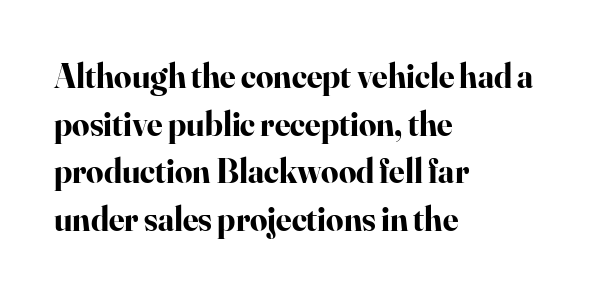
Q: Is the text bold? A: Yes.
Q: Is the text italic (slanted)? A: No, it is upright.
Q: Is the typeface a serif or a sans-serif typeface? A: Serif.
Q: Is the text underlined? A: No.
Q: How is the paragraph aligned? A: Left-aligned.
Q: Is the spacing between letters normal or unusually wide? A: Normal.
Q: Is the spacing between lines tight, normal or loose? A: Normal.
Q: Width (condensed, normal, or wide)? A: Normal.
Q: Stroke contrast? A: High.
Q: x-height? A: Small.
Q: Monospaced? A: No.
